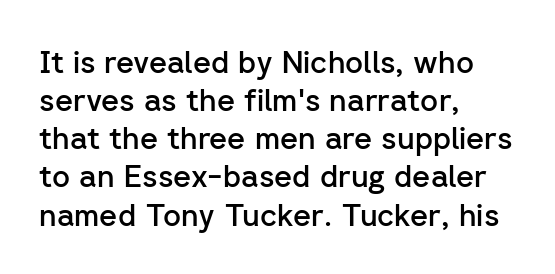
Q: Is the text bold? A: Semi-bold.
Q: Is the text italic (slanted)? A: No, it is upright.
Q: Is the typeface a serif or a sans-serif typeface? A: Sans-serif.
Q: Is the text underlined? A: No.
Q: How is the paragraph aligned? A: Left-aligned.
Q: Is the spacing between letters normal or unusually wide? A: Normal.
Q: Width (condensed, normal, or wide)? A: Normal.
Q: Stroke contrast? A: Low.
Q: x-height? A: Medium.
Q: Monospaced? A: No.
